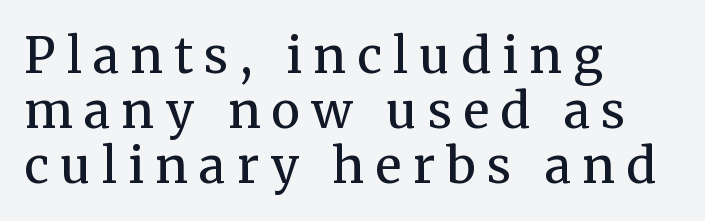
Q: Is the text bold? A: No.
Q: Is the text italic (slanted)? A: No, it is upright.
Q: Is the typeface a serif or a sans-serif typeface? A: Serif.
Q: Is the text underlined? A: No.
Q: How is the paragraph aligned? A: Left-aligned.
Q: Is the spacing between letters normal or unusually wide? A: Unusually wide.
Q: Is the spacing between lines tight, normal or loose? A: Tight.
Q: Width (condensed, normal, or wide)? A: Normal.
Q: Stroke contrast? A: Medium.
Q: x-height? A: Medium.
Q: Monospaced? A: No.
